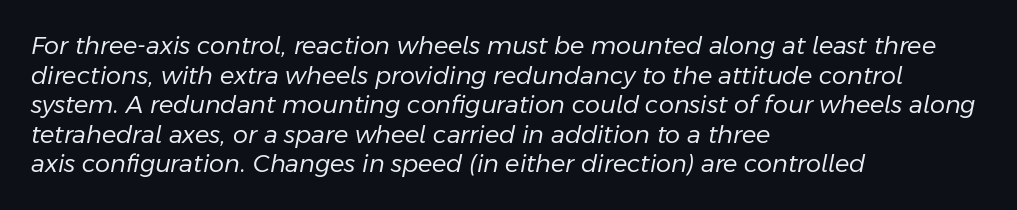
{"italic": "yes", "lean": "right", "slant_degrees": 11, "bold": "no", "underline": "no", "align": "left", "line_spacing_ratio": 1.23, "letter_spacing": "normal", "letter_spacing_em": 0.0, "glyph_px": 24}
